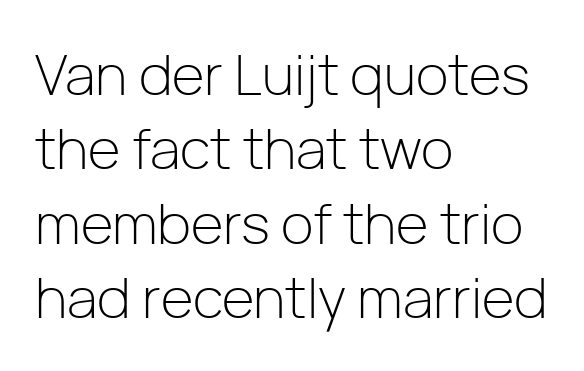
{"serif": "no", "italic": "no", "bold": "no", "weight": "light", "width": "normal", "stroke_contrast": "low", "x_height": "medium", "monospaced": "no", "underline": "no", "align": "left", "line_spacing": "normal", "line_spacing_ratio": 1.33, "letter_spacing": "normal", "letter_spacing_em": 0.0, "glyph_px": 56}
